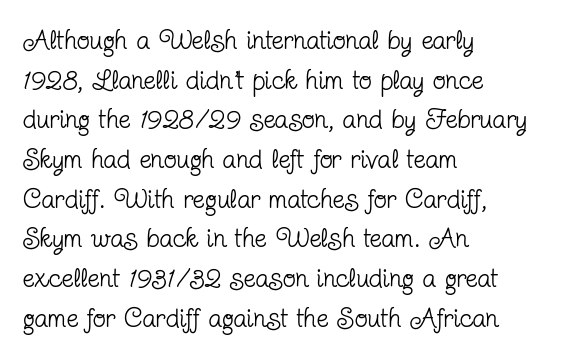
Notice how descenders clear the ascenders below comfortably — that's standard leading. Inter-character spacing is left at the font's built-in metrics. Bare-footed words on every line. The strokes are not fattened; the text isn't bold. A student would call this left alignment; a typographer would say flush left, rag right.
